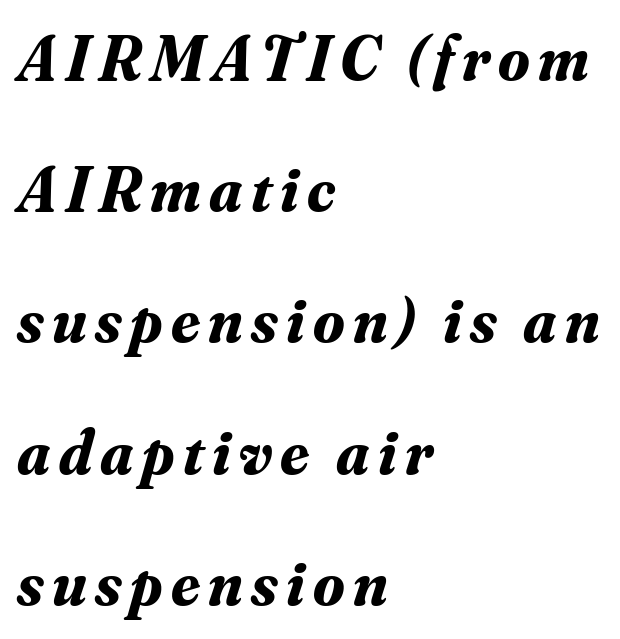
A student would call this left alignment; a typographer would say flush left, rag right. Rendered with sloped, italic letterforms. Each glyph is drawn with heavy, bold strokes. Interline gaps are noticeably wide in this sample. Plain, unruled lines of type.
